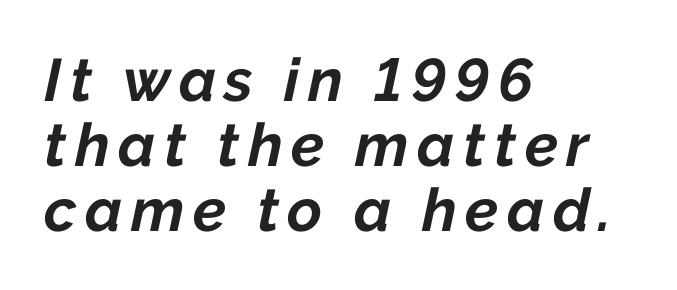
The image shows 60 px bold type, italic (leaning right); set left-aligned, tight line spacing (1.08x), not underlined; low stroke contrast and a medium x-height.
